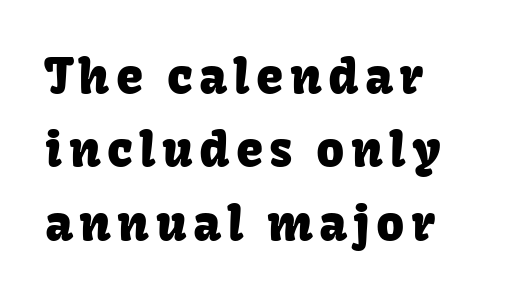
Leftover space on each line is placed entirely after the last word. Any mark beneath the type? The region is blank. Here the designer chose a conventional face with non-uniform glyph widths. Designer's note — italics off, roman on. No feet cap the strokes, marking this as sans-serif type. In terms of leading, this rendering sits right in the middle.
